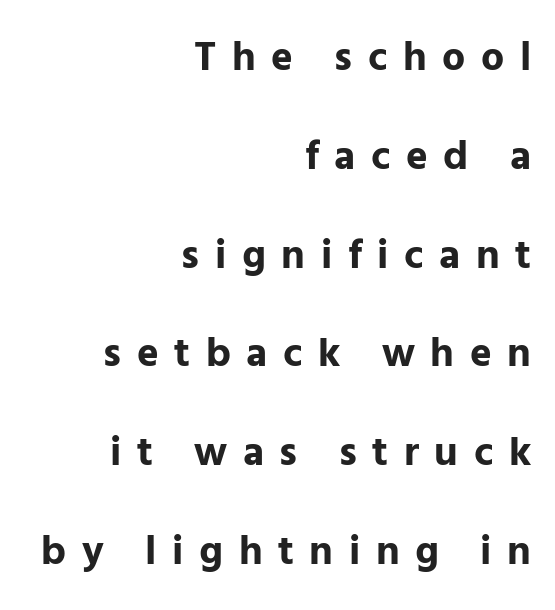
Underlining? Definitely not there. Ordinary non-slanted type is in use. I'd call this a sans setting — the letters go barefoot. The passage shown is typed in a proportional face where columns would drift. Horizontal alignment here is rightward, an uncommon choice for prose. The characters look thick and weighty, a clear bold.
